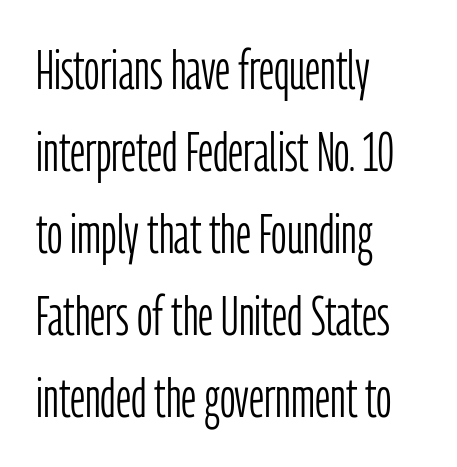
Q: Is the text bold? A: No.
Q: Is the text italic (slanted)? A: No, it is upright.
Q: Is the typeface a serif or a sans-serif typeface? A: Sans-serif.
Q: Is the text underlined? A: No.
Q: How is the paragraph aligned? A: Left-aligned.
Q: Is the spacing between letters normal or unusually wide? A: Normal.
Q: Is the spacing between lines tight, normal or loose? A: Normal.
Q: Width (condensed, normal, or wide)? A: Condensed.
Q: Stroke contrast? A: Low.
Q: x-height? A: Medium.
Q: Monospaced? A: No.
